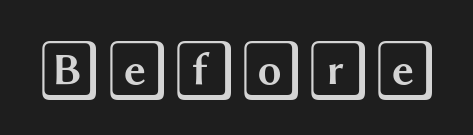
{"italic": "no", "width": "wide", "x_height": "large", "underline": "no", "letter_spacing": "normal", "letter_spacing_em": 0.0, "glyph_px": 61}
